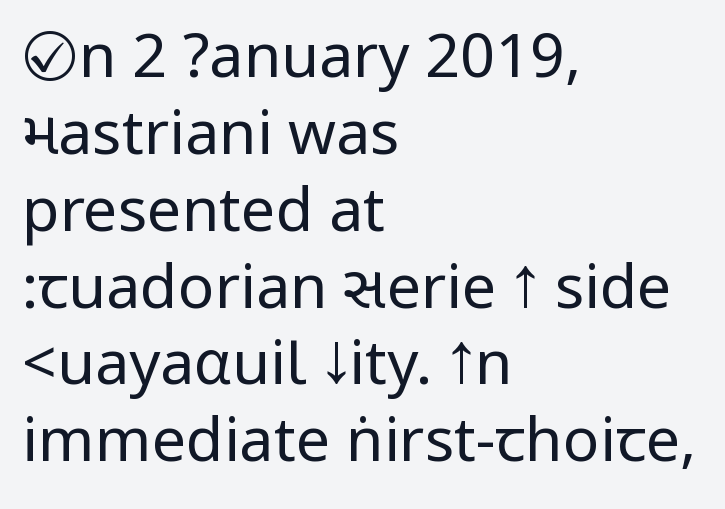
The image shows 61 px regular-weight, condensed sans-serif type, upright; set left-aligned, normal line spacing (1.26x), normal letter spacing, not underlined; low stroke contrast.
